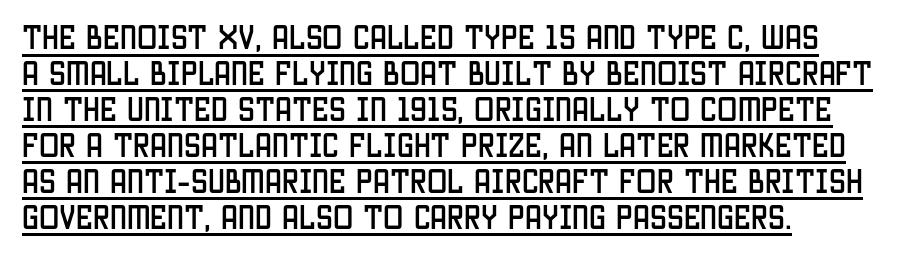
The image shows 27 px text type, upright; set left-aligned, normal line spacing (1.33x), normal letter spacing, underlined.
